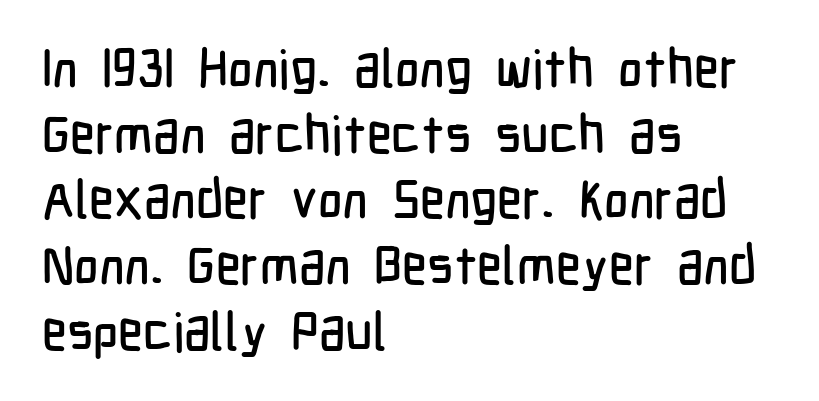
The face used here is a sans, in the tradition of grotesques and geometrics. Standard letterfit; no display-style spreading of the glyphs. Quick note: underline off. The letters advance in unequal steps, a hallmark of proportional type.
